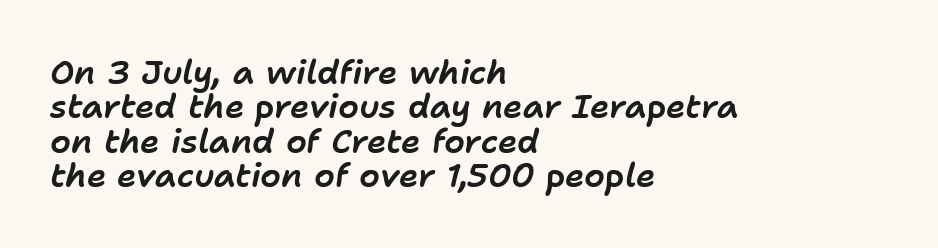
Q: Is the text italic (slanted)? A: Yes, it leans right by about 11 degrees.
Q: Is the text underlined? A: No.
Q: How is the paragraph aligned? A: Left-aligned.
Q: Is the spacing between letters normal or unusually wide? A: Normal.
Q: Is the spacing between lines tight, normal or loose? A: Tight.
Q: Width (condensed, normal, or wide)? A: Normal.
Q: Stroke contrast? A: Low.
Q: x-height? A: Medium.
Q: Monospaced? A: No.
